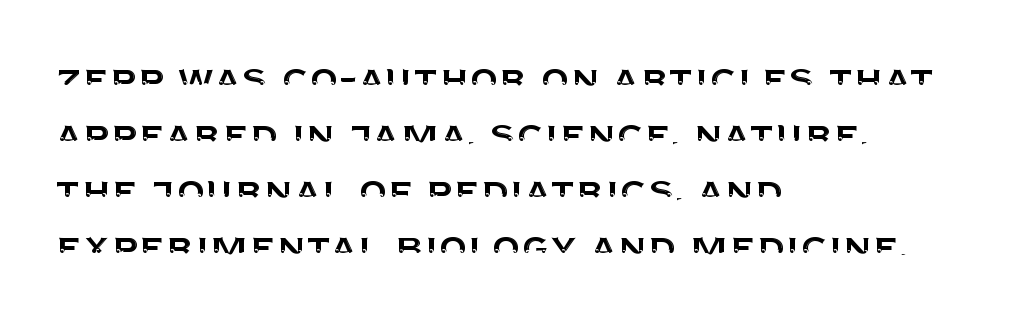
{"serif": "no", "italic": "no", "width": "normal", "stroke_contrast": "medium", "x_height": "large", "monospaced": "no", "underline": "no", "align": "left", "line_spacing_ratio": 1.22, "letter_spacing": "normal", "letter_spacing_em": 0.0, "glyph_px": 46}
